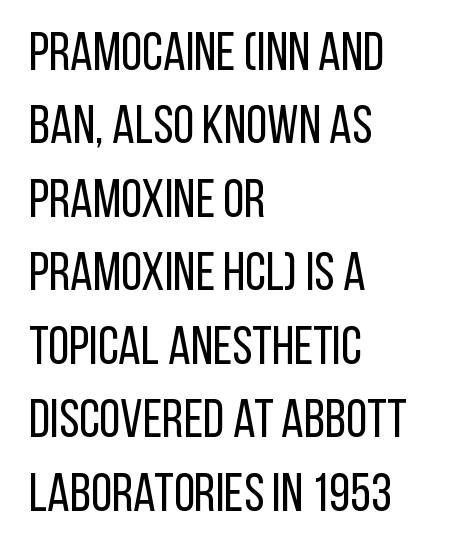
{"serif": "no", "italic": "no", "bold": "no", "weight": "regular", "width": "condensed", "stroke_contrast": "low", "x_height": "large", "monospaced": "no", "underline": "no", "align": "left", "line_spacing": "normal", "line_spacing_ratio": 1.36, "letter_spacing": "normal", "letter_spacing_em": 0.0, "glyph_px": 54}
